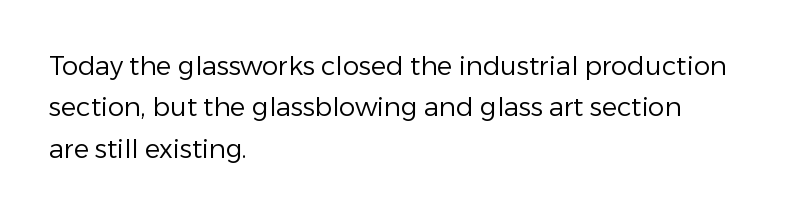
Each stroke keeps to a modest, everyday thickness or less. Whoever set this chose a conventional vertical rhythm. Caption: multi-line text, flush left, ragged right. Underlining? Definitely not there.
